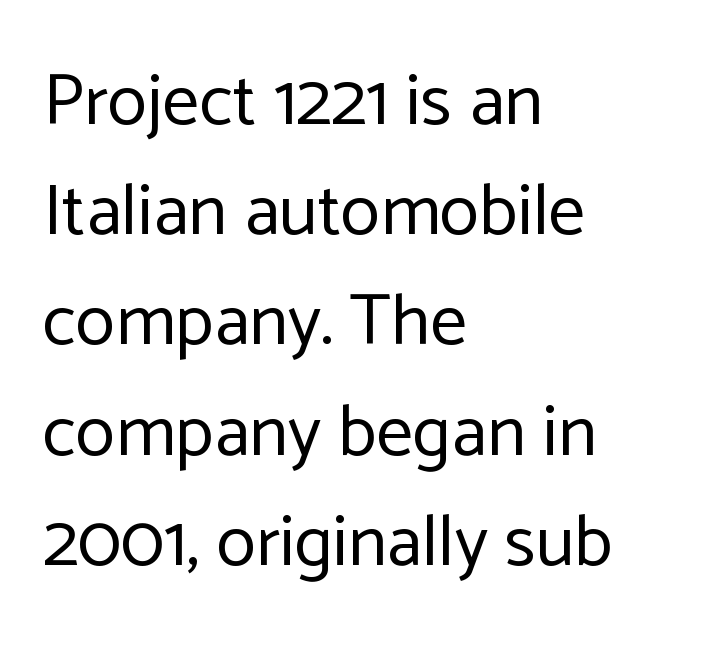
Q: Is the text bold? A: No.
Q: Is the text italic (slanted)? A: No, it is upright.
Q: Is the typeface a serif or a sans-serif typeface? A: Sans-serif.
Q: Is the text underlined? A: No.
Q: How is the paragraph aligned? A: Left-aligned.
Q: Is the spacing between letters normal or unusually wide? A: Normal.
Q: Is the spacing between lines tight, normal or loose? A: Normal.
Q: Width (condensed, normal, or wide)? A: Normal.
Q: Stroke contrast? A: Low.
Q: x-height? A: Medium.
Q: Monospaced? A: No.
